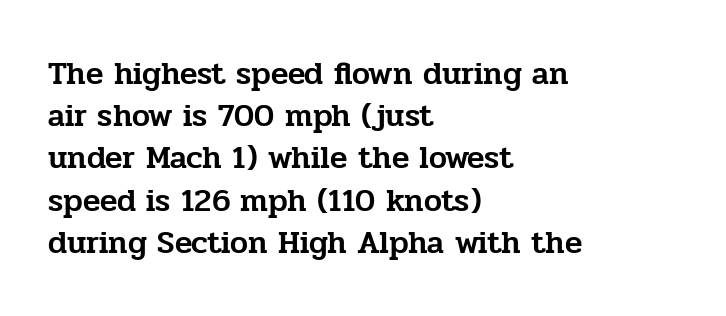
In terms of leading, this rendering sits right in the middle. The text block is weighted toward the left margin, trailing off unevenly rightward. Clear beneath every line of the passage. The passage shown is typed in a proportional face where columns would drift. A typesetter would mark this as roman, not italic. Honestly, the letter spacing is just normal — you wouldn't notice it.
